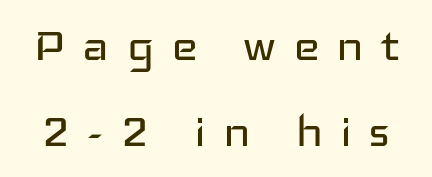
Q: Is the text bold? A: No.
Q: Is the text italic (slanted)? A: No, it is upright.
Q: Is the typeface a serif or a sans-serif typeface? A: Sans-serif.
Q: Is the text underlined? A: No.
Q: Is the spacing between letters normal or unusually wide? A: Unusually wide.
Q: Is the spacing between lines tight, normal or loose? A: Normal.
Q: Width (condensed, normal, or wide)? A: Wide.
Q: Stroke contrast? A: Low.
Q: x-height? A: Medium.
Q: Monospaced? A: No.
